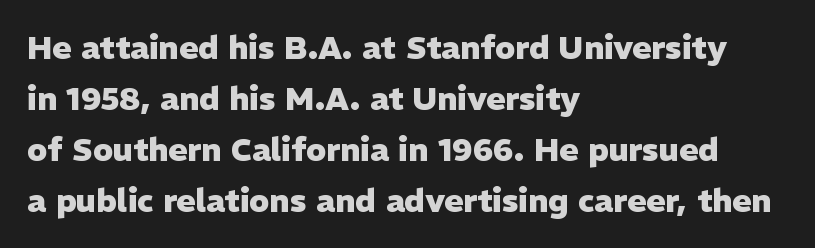
Q: Is the text bold? A: Yes.
Q: Is the text italic (slanted)? A: No, it is upright.
Q: Is the typeface a serif or a sans-serif typeface? A: Sans-serif.
Q: Is the text underlined? A: No.
Q: How is the paragraph aligned? A: Left-aligned.
Q: Is the spacing between letters normal or unusually wide? A: Normal.
Q: Is the spacing between lines tight, normal or loose? A: Normal.
Q: Width (condensed, normal, or wide)? A: Normal.
Q: Stroke contrast? A: Low.
Q: x-height? A: Medium.
Q: Monospaced? A: No.
